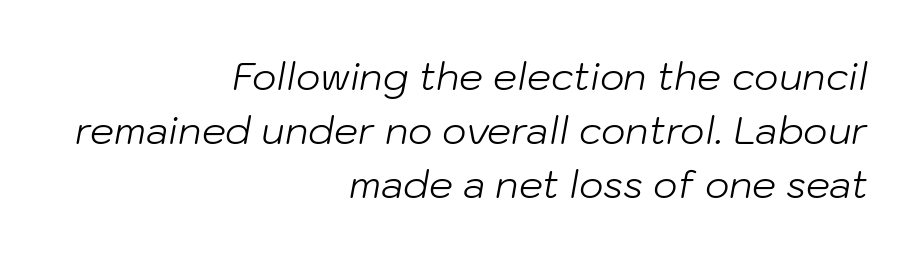
Spacing verdict: proportional, widths tailored to each character. The passage is arranged like a letterhead date or caption credit — flush right. Regular leading. Bare-footed words on every line. Would a proofreader flag this as italicized? Yes. Each word holds together tightly as a unit, with standard inter-letter gaps.
